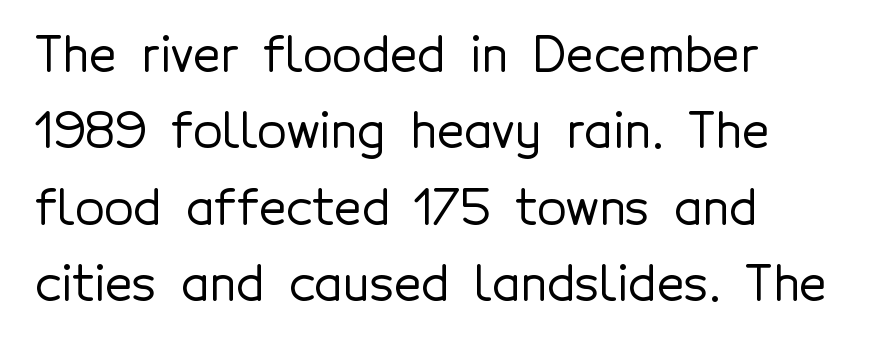
Q: Is the text italic (slanted)? A: No, it is upright.
Q: Is the typeface a serif or a sans-serif typeface? A: Sans-serif.
Q: Is the text underlined? A: No.
Q: How is the paragraph aligned? A: Left-aligned.
Q: Is the spacing between letters normal or unusually wide? A: Normal.
Q: Is the spacing between lines tight, normal or loose? A: Normal.
Q: Width (condensed, normal, or wide)? A: Normal.
Q: x-height? A: Medium.
Q: Monospaced? A: No.
